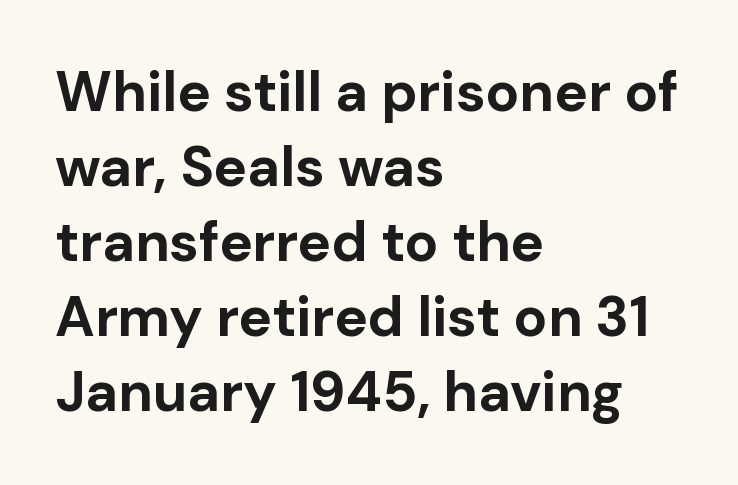
{"serif": "no", "italic": "no", "bold": "yes", "weight": "bold", "width": "normal", "stroke_contrast": "low", "x_height": "medium", "monospaced": "no", "underline": "no", "align": "left", "line_spacing": "normal", "line_spacing_ratio": 1.34, "letter_spacing": "normal", "letter_spacing_em": 0.0, "glyph_px": 56}
